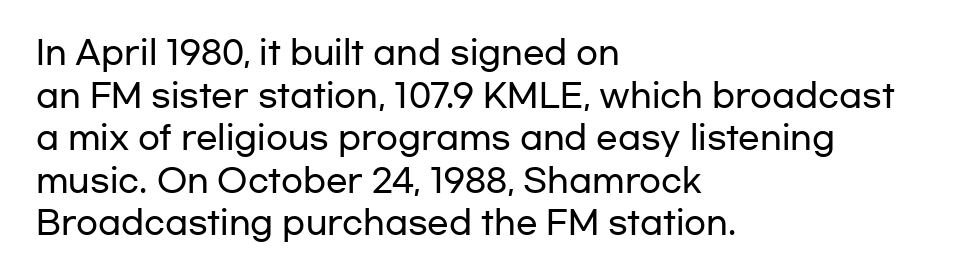
The image shows 32 px wide sans-serif type, upright; set left-aligned, normal line spacing (1.33x), normal letter spacing, not underlined; low stroke contrast and a medium x-height.
